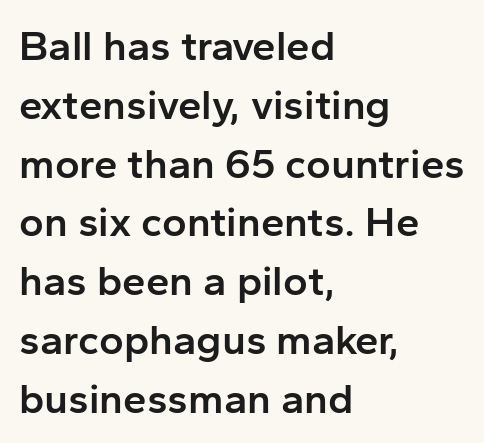
Q: Is the text bold? A: Semi-bold.
Q: Is the text italic (slanted)? A: No, it is upright.
Q: Is the typeface a serif or a sans-serif typeface? A: Sans-serif.
Q: Is the text underlined? A: No.
Q: How is the paragraph aligned? A: Left-aligned.
Q: Is the spacing between letters normal or unusually wide? A: Normal.
Q: Is the spacing between lines tight, normal or loose? A: Normal.
Q: Width (condensed, normal, or wide)? A: Normal.
Q: Stroke contrast? A: Low.
Q: x-height? A: Medium.
Q: Monospaced? A: No.
